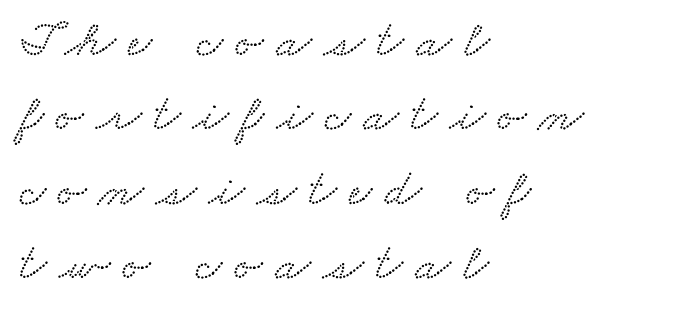
Q: Is the typeface a serif or a sans-serif typeface? A: Serif.
Q: Is the text underlined? A: No.
Q: How is the paragraph aligned? A: Left-aligned.
Q: Is the spacing between letters normal or unusually wide? A: Unusually wide.
Q: Is the spacing between lines tight, normal or loose? A: Normal.
Q: Width (condensed, normal, or wide)? A: Wide.
Q: Stroke contrast? A: Low.
Q: x-height? A: Small.
Q: Monospaced? A: No.
